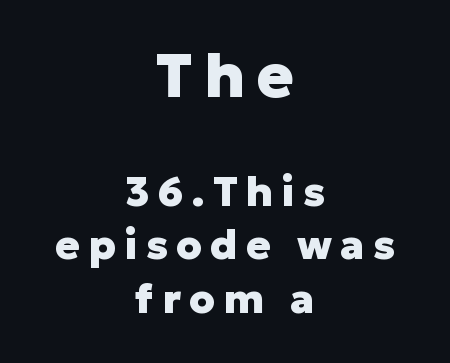
{"serif": "no", "italic": "no", "bold": "yes", "weight": "heavy", "width": "normal", "stroke_contrast": "low", "x_height": "medium", "monospaced": "no", "underline": "no", "align": "center", "line_spacing": "normal", "line_spacing_ratio": 1.31, "letter_spacing": "wide", "letter_spacing_em": 0.2, "larger_block": "first", "size_ratio": 1.49, "glyph_px": 61}
